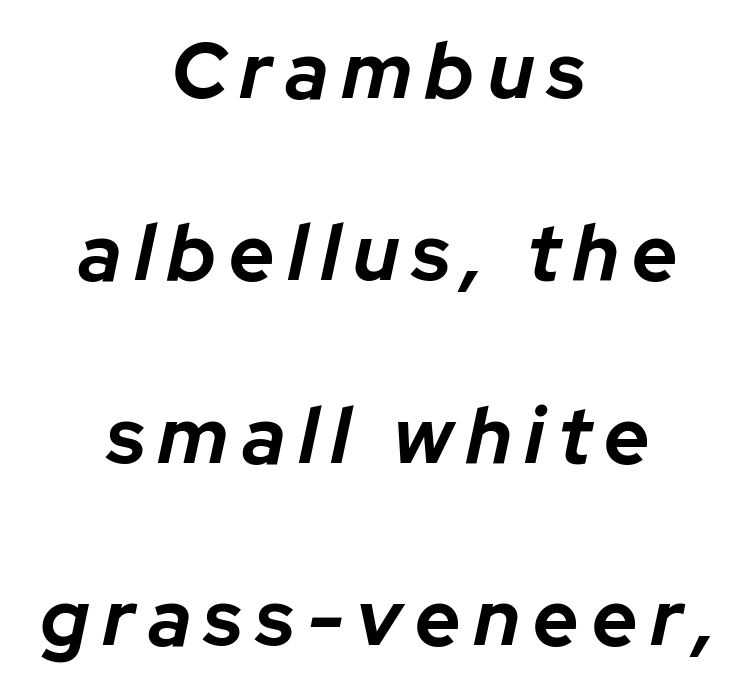
{"italic": "yes", "lean": "right", "slant_degrees": 12, "bold": "yes", "weight": "bold", "width": "normal", "stroke_contrast": "low", "x_height": "medium", "monospaced": "no", "underline": "no", "align": "center", "line_spacing": "loose", "line_spacing_ratio": 2.31, "glyph_px": 79}
